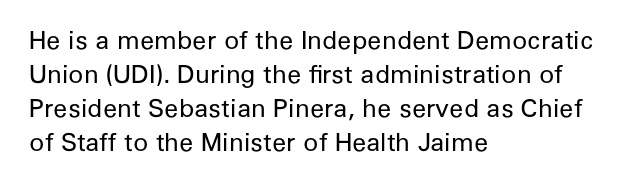
The image shows 25 px text type, upright; set left-aligned, normal line spacing (1.36x), normal letter spacing, not underlined.
